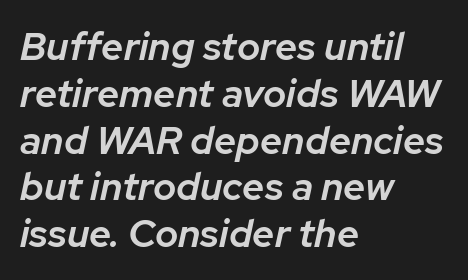
{"italic": "yes", "lean": "right", "slant_degrees": 12, "bold": "semi", "weight": "semibold", "width": "normal", "stroke_contrast": "low", "x_height": "medium", "monospaced": "no", "underline": "no", "align": "left", "line_spacing_ratio": 1.2, "letter_spacing": "normal", "letter_spacing_em": 0.0, "glyph_px": 39}
